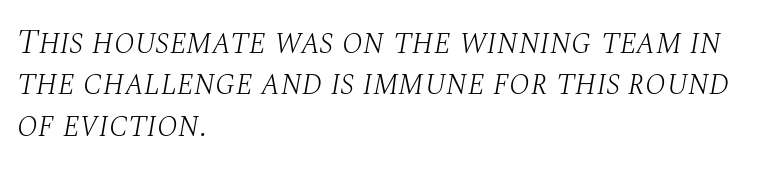
The image shows 34 px light serif type, italic (leaning right); set left-aligned, line spacing 1.22x, normal letter spacing, not underlined; medium stroke contrast and a large x-height.
